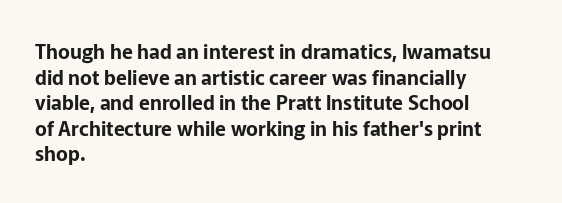
{"italic": "no", "underline": "no", "align": "left", "line_spacing": "normal", "line_spacing_ratio": 1.28, "letter_spacing": "normal", "letter_spacing_em": 0.0, "glyph_px": 20}
